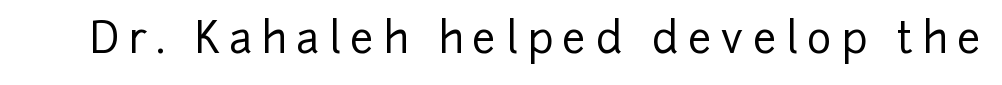
Q: Is the text italic (slanted)? A: No, it is upright.
Q: Is the typeface a serif or a sans-serif typeface? A: Sans-serif.
Q: Is the text underlined? A: No.
Q: Is the spacing between letters normal or unusually wide? A: Unusually wide.
Q: Width (condensed, normal, or wide)? A: Normal.
Q: Stroke contrast? A: Low.
Q: x-height? A: Medium.
Q: Monospaced? A: No.
